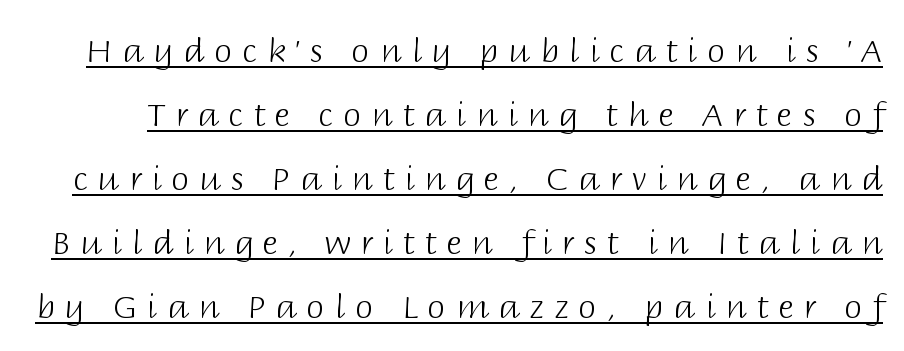
Q: Is the text bold? A: No.
Q: Is the text italic (slanted)? A: No, it is upright.
Q: Is the typeface a serif or a sans-serif typeface? A: Sans-serif.
Q: Is the text underlined? A: Yes.
Q: Is the spacing between letters normal or unusually wide? A: Unusually wide.
Q: Is the spacing between lines tight, normal or loose? A: Loose.
Q: Width (condensed, normal, or wide)? A: Normal.
Q: Stroke contrast? A: Low.
Q: x-height? A: Large.
Q: Monospaced? A: No.
